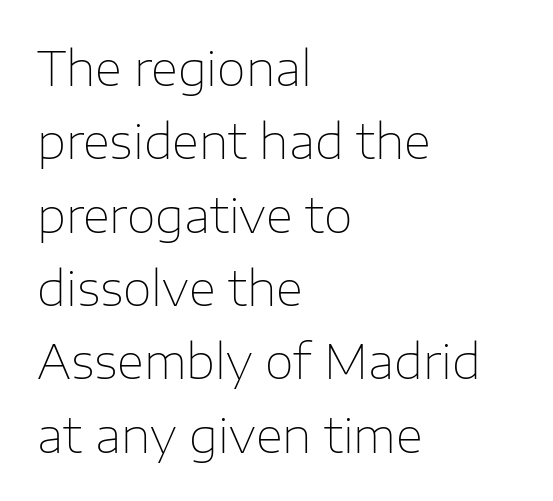
Ink coverage per letter is moderate at most. Spacing verdict: proportional, widths tailored to each character. Examine the stroke ends and you'll find no serifs. Style check: upright. One-word summary of the alignment: left.
